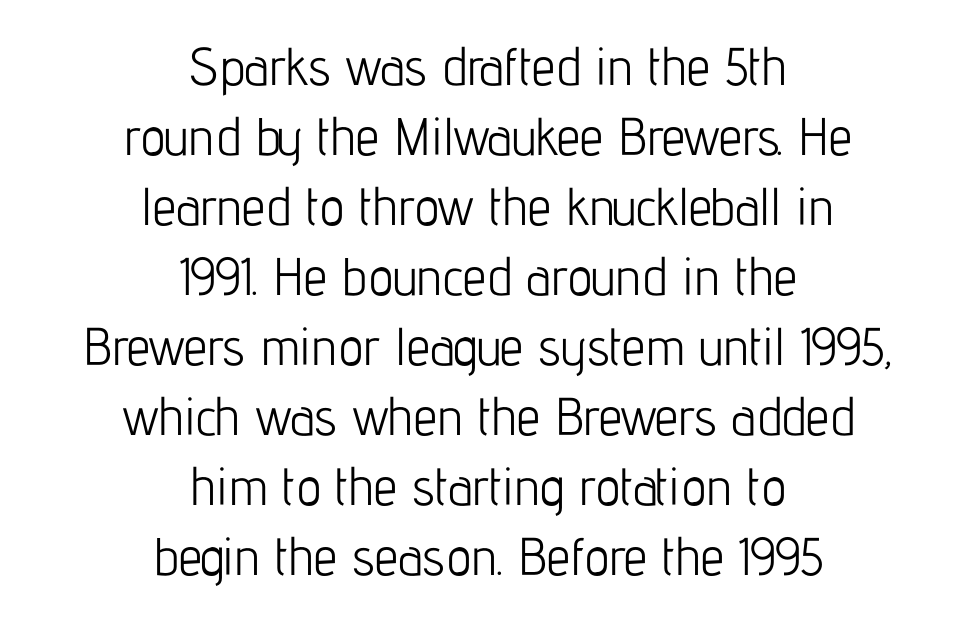
The image shows 53 px light, condensed sans-serif type, upright; set centered, normal line spacing (1.32x), normal letter spacing, not underlined; low stroke contrast and a medium x-height.
